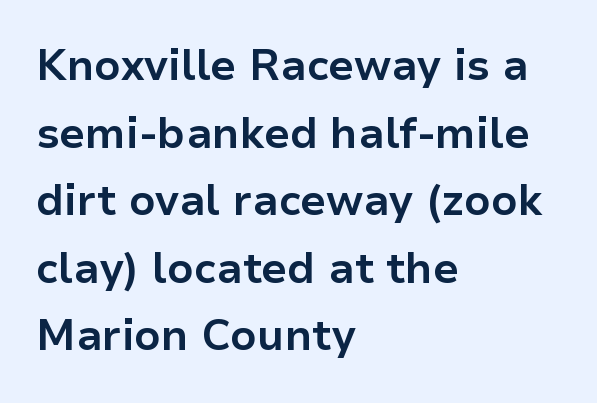
The image shows 43 px bold sans-serif type, upright; set left-aligned, normal line spacing (1.57x), normal letter spacing, not underlined; low stroke contrast and a medium x-height.
